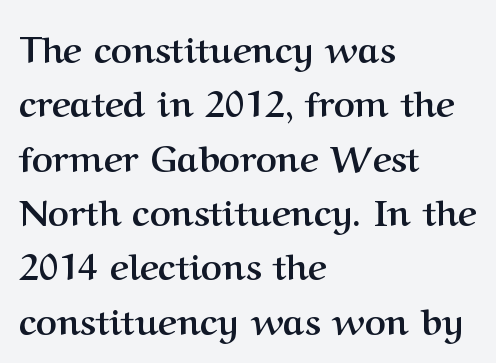
Look at the stroke-to-counter ratio: heavy, a bold. Examine the stroke ends and you'll spot serifs. Unmarked baselines from the first word to the last. The ragged edge is on the right, which tells us the setting is flush left.
